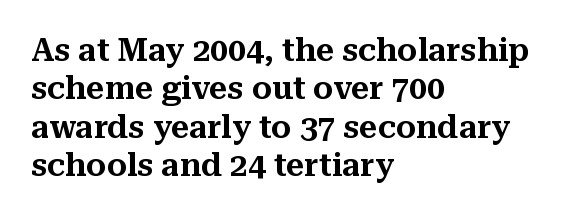
{"serif": "yes", "italic": "no", "width": "normal", "stroke_contrast": "medium", "x_height": "medium", "monospaced": "no", "underline": "no", "align": "left", "line_spacing_ratio": 1.2, "letter_spacing": "normal", "letter_spacing_em": 0.0, "glyph_px": 32}
